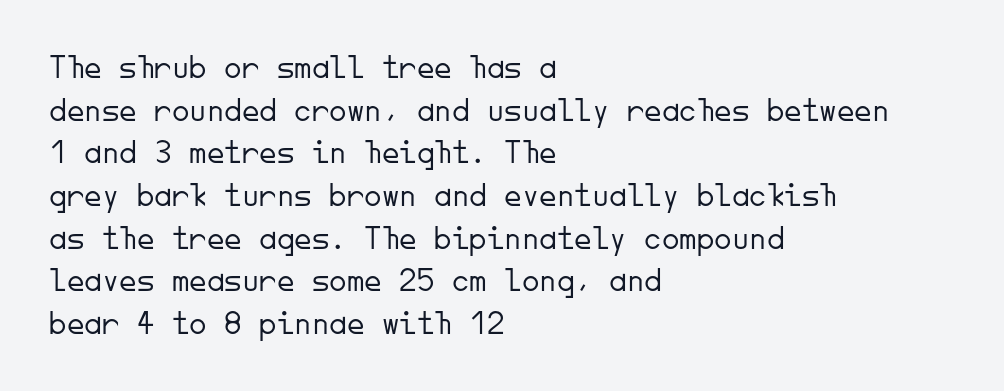
Q: Is the text bold? A: No.
Q: Is the text italic (slanted)? A: No, it is upright.
Q: Is the typeface a serif or a sans-serif typeface? A: Sans-serif.
Q: Is the text underlined? A: No.
Q: How is the paragraph aligned? A: Left-aligned.
Q: Is the spacing between letters normal or unusually wide? A: Normal.
Q: Width (condensed, normal, or wide)? A: Normal.
Q: Stroke contrast? A: Low.
Q: x-height? A: Small.
Q: Monospaced? A: Yes.
